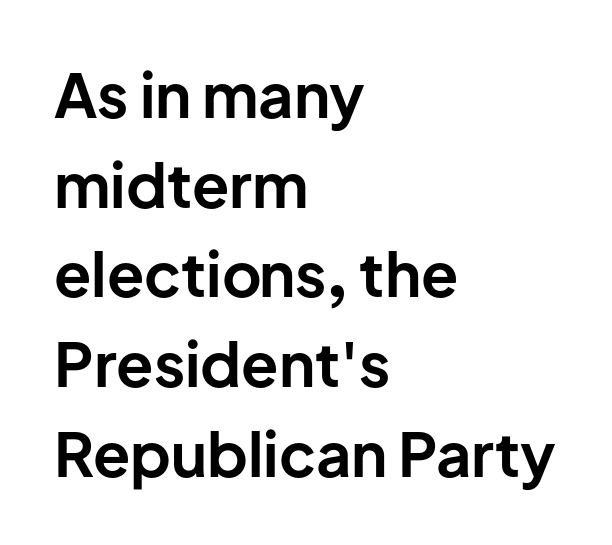
Q: Is the text bold? A: Yes.
Q: Is the text italic (slanted)? A: No, it is upright.
Q: Is the typeface a serif or a sans-serif typeface? A: Sans-serif.
Q: Is the text underlined? A: No.
Q: How is the paragraph aligned? A: Left-aligned.
Q: Is the spacing between letters normal or unusually wide? A: Normal.
Q: Is the spacing between lines tight, normal or loose? A: Normal.
Q: Width (condensed, normal, or wide)? A: Normal.
Q: Stroke contrast? A: Low.
Q: x-height? A: Medium.
Q: Monospaced? A: No.
